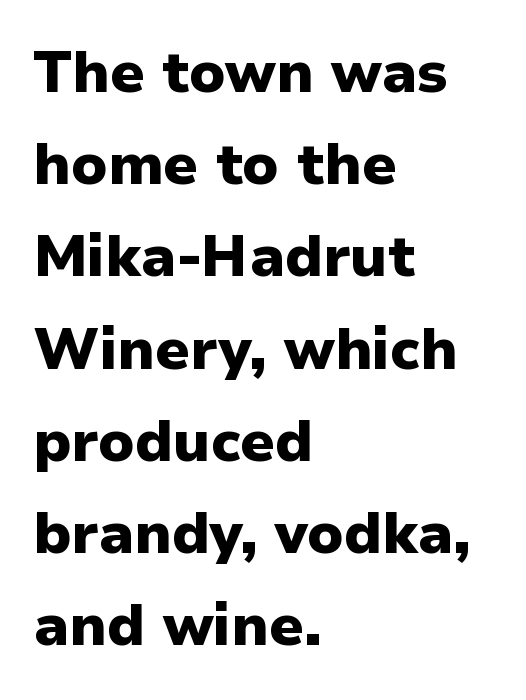
The image shows 58 px heavy sans-serif type, upright; set left-aligned, normal line spacing (1.59x), normal letter spacing, not underlined; low stroke contrast and a medium x-height.
